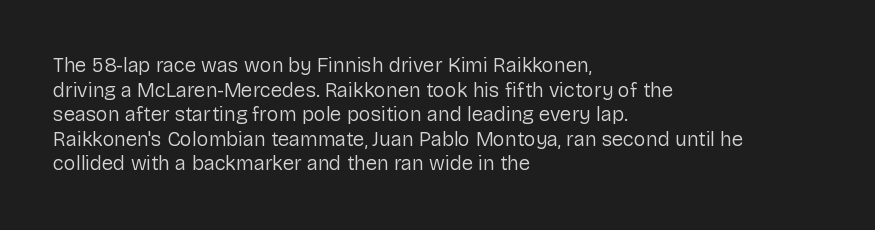
The image shows 20 px text type, upright; set left-aligned, line spacing 1.23x, normal letter spacing, not underlined.
